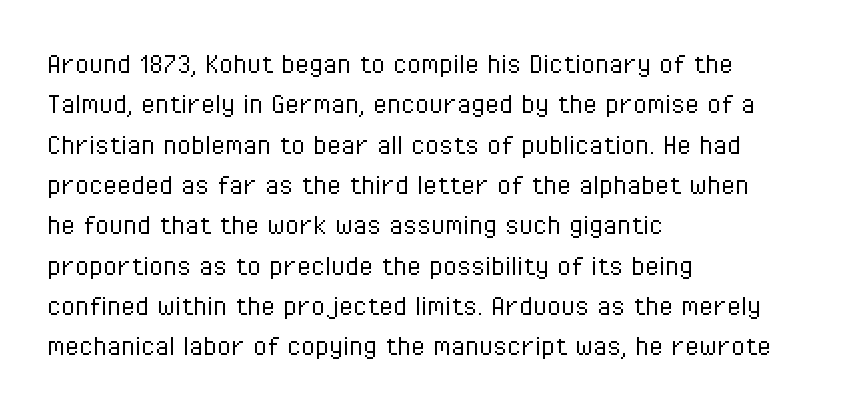
Alignment: flush left. Check the space under the baseline: it is left empty. Evenly set lines give the paragraph a standard silhouette. Look at the tracking — it's just the regular setting, nothing added.
